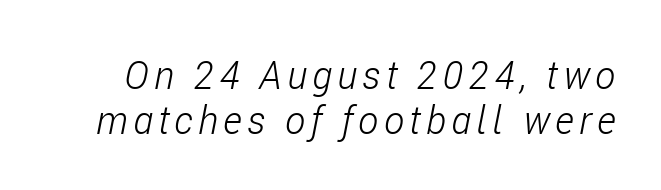
Character widths vary here, with narrow letters taking less room than wide ones. The face looks like a standard text weight, possibly lighter. The whole block is typeset with a tilt. Decoration check: the copy has no underline.
